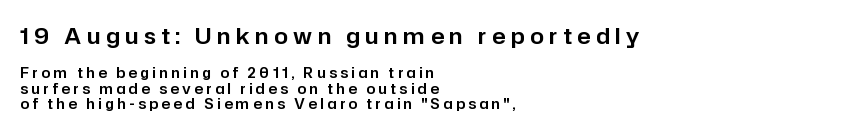
The image shows 22 px text type, upright; set left-aligned, tight line spacing (1.11x), unusually wide letter spacing (+0.25 em), not underlined; the first (top) block is 1.57x larger.
